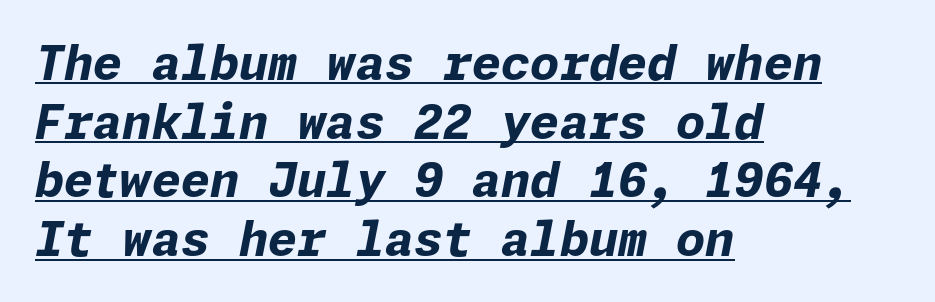
The image shows 47 px bold type, italic (leaning right); set left-aligned, normal line spacing (1.25x), normal letter spacing, underlined; low stroke contrast and a medium x-height.
